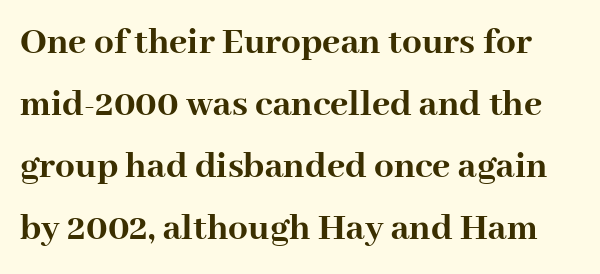
Typographically, this falls in the serif category. Rendered with straight, roman letterforms. Typesetter's note: full bold, strokes at maximum text heaviness. Normally led — the rows are evenly, conventionally spaced. Underline: absent.
